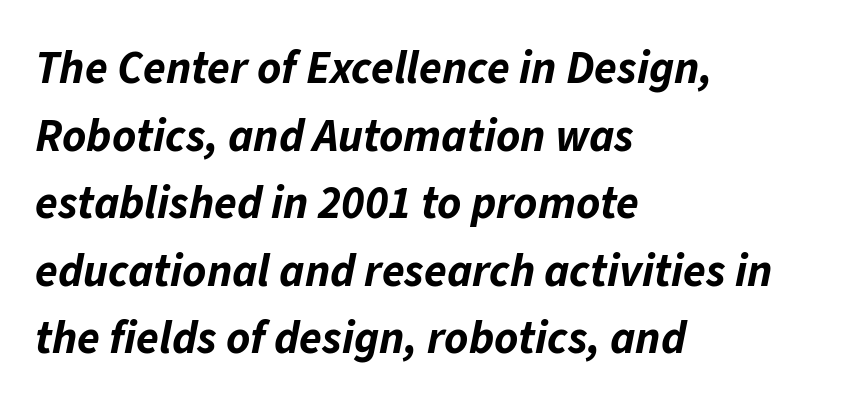
Q: Is the text bold? A: Yes.
Q: Is the text italic (slanted)? A: Yes, it leans right by about 11 degrees.
Q: Is the text underlined? A: No.
Q: How is the paragraph aligned? A: Left-aligned.
Q: Is the spacing between letters normal or unusually wide? A: Normal.
Q: Is the spacing between lines tight, normal or loose? A: Normal.
Q: Width (condensed, normal, or wide)? A: Normal.
Q: Stroke contrast? A: Low.
Q: x-height? A: Medium.
Q: Monospaced? A: No.
